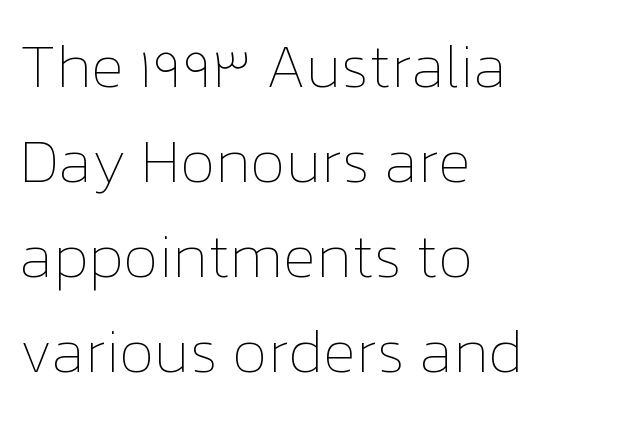
Q: Is the text bold? A: No.
Q: Is the text italic (slanted)? A: No, it is upright.
Q: Is the text underlined? A: No.
Q: How is the paragraph aligned? A: Left-aligned.
Q: Is the spacing between letters normal or unusually wide? A: Normal.
Q: Is the spacing between lines tight, normal or loose? A: Normal.
Q: Width (condensed, normal, or wide)? A: Normal.
Q: Stroke contrast? A: Low.
Q: x-height? A: Medium.
Q: Monospaced? A: No.
